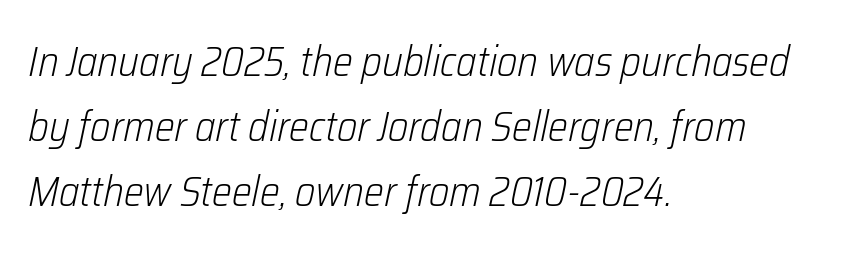
{"italic": "yes", "lean": "right", "slant_degrees": 12, "bold": "no", "weight": "light", "width": "condensed", "stroke_contrast": "low", "x_height": "medium", "monospaced": "no", "underline": "no", "align": "left", "line_spacing": "normal", "line_spacing_ratio": 1.55, "letter_spacing": "normal", "letter_spacing_em": 0.0, "glyph_px": 42}
